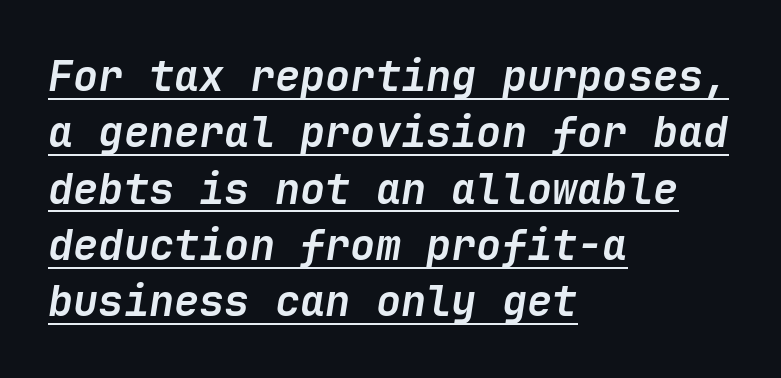
Each line of the rendering has a horizontal stroke beneath the glyphs. How would I describe the line gaps? Plain and ordinary. Short note: letters normally spaced. In terms of posture, this sample is oblique.
